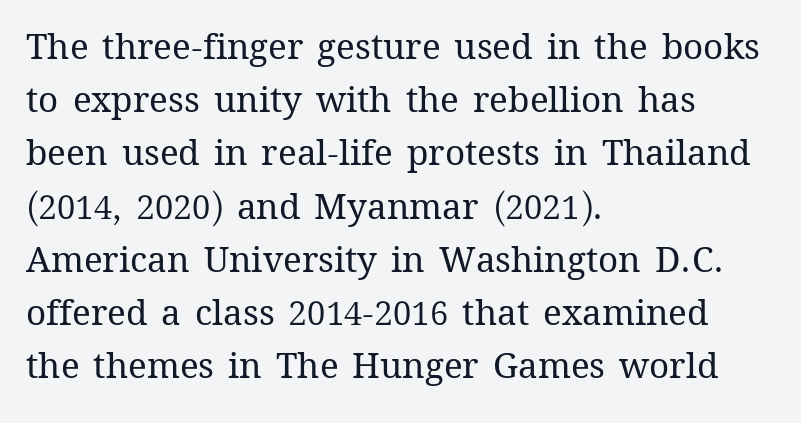
{"italic": "no", "bold": "no", "weight": "regular", "width": "normal", "stroke_contrast": "medium", "x_height": "medium", "monospaced": "no", "underline": "no", "align": "left", "line_spacing": "normal", "line_spacing_ratio": 1.52, "letter_spacing": "normal", "letter_spacing_em": 0.0, "glyph_px": 35}
